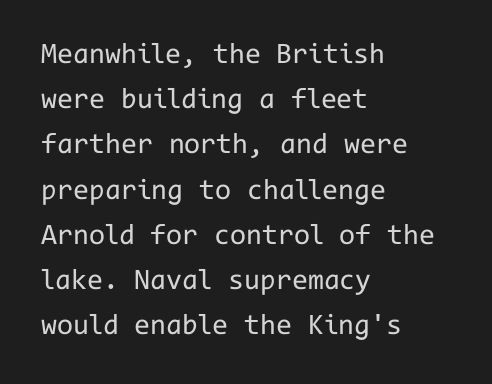
{"serif": "no", "italic": "no", "bold": "no", "weight": "regular", "width": "normal", "stroke_contrast": "low", "x_height": "medium", "monospaced": "yes", "underline": "no", "align": "left", "line_spacing": "normal", "line_spacing_ratio": 1.56, "letter_spacing": "normal", "letter_spacing_em": 0.0, "glyph_px": 29}
